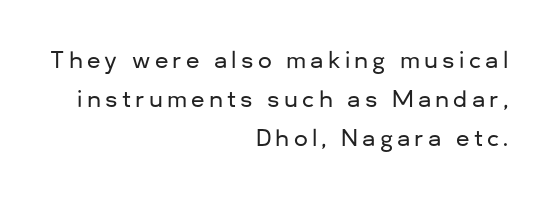
{"italic": "no", "underline": "no", "align": "right", "line_spacing_ratio": 1.78, "glyph_px": 22}
